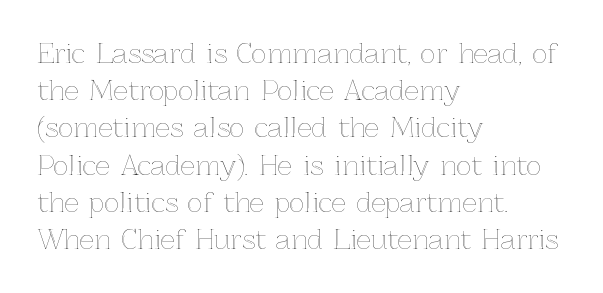
Q: Is the text italic (slanted)? A: No, it is upright.
Q: Is the text underlined? A: No.
Q: How is the paragraph aligned? A: Left-aligned.
Q: Is the spacing between letters normal or unusually wide? A: Normal.
Q: Is the spacing between lines tight, normal or loose? A: Normal.
